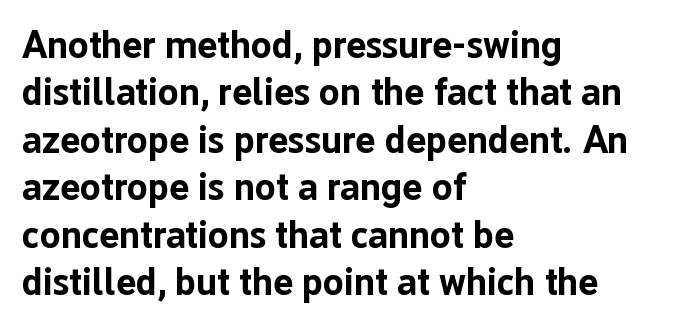
Q: Is the text bold? A: Yes.
Q: Is the text italic (slanted)? A: No, it is upright.
Q: Is the typeface a serif or a sans-serif typeface? A: Sans-serif.
Q: Is the text underlined? A: No.
Q: How is the paragraph aligned? A: Left-aligned.
Q: Is the spacing between letters normal or unusually wide? A: Normal.
Q: Is the spacing between lines tight, normal or loose? A: Normal.
Q: Width (condensed, normal, or wide)? A: Normal.
Q: Stroke contrast? A: Low.
Q: x-height? A: Medium.
Q: Monospaced? A: No.
